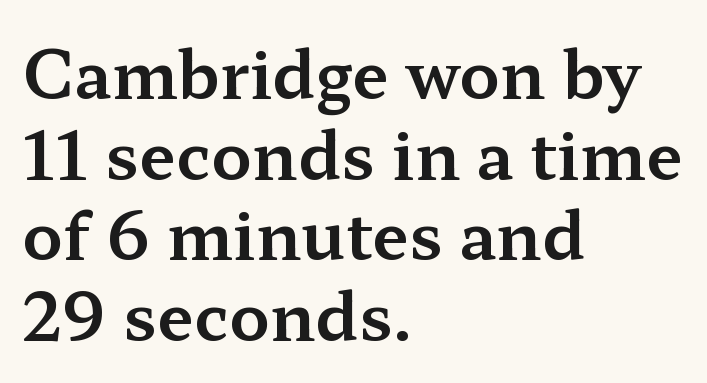
The image shows 66 px wide serif type, upright; set left-aligned, line spacing 1.22x, normal letter spacing, not underlined; medium stroke contrast and a medium x-height.
